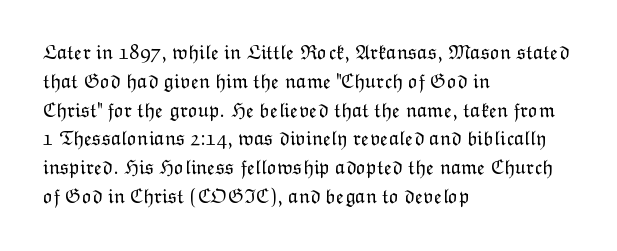
The image shows 21 px text type, upright; set left-aligned, normal line spacing (1.37x), normal letter spacing, not underlined.
